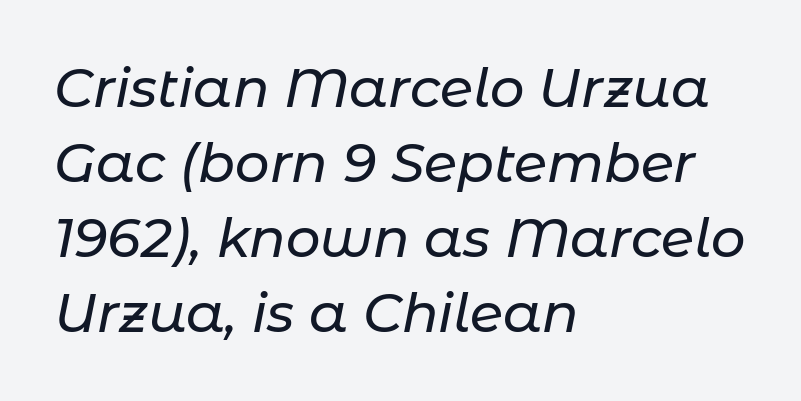
{"italic": "yes", "lean": "right", "slant_degrees": 11, "width": "normal", "stroke_contrast": "low", "x_height": "medium", "monospaced": "no", "underline": "no", "align": "left", "line_spacing": "normal", "line_spacing_ratio": 1.39, "letter_spacing": "normal", "letter_spacing_em": 0.0, "glyph_px": 54}
